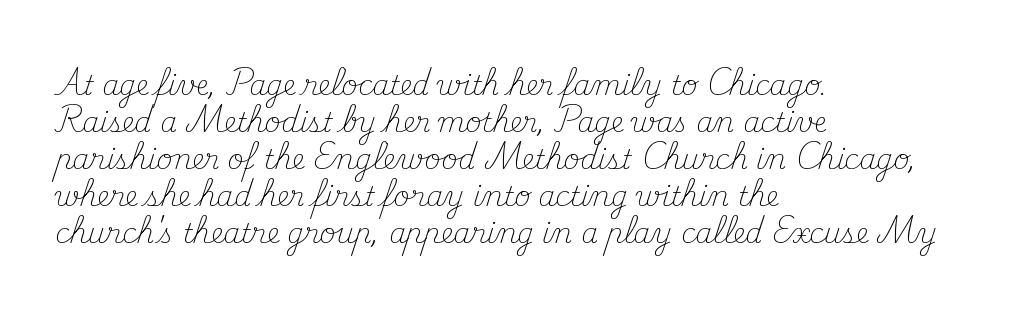
{"bold": "no", "underline": "no", "align": "left", "line_spacing": "normal", "line_spacing_ratio": 1.37, "letter_spacing": "normal", "letter_spacing_em": 0.0, "glyph_px": 27}
